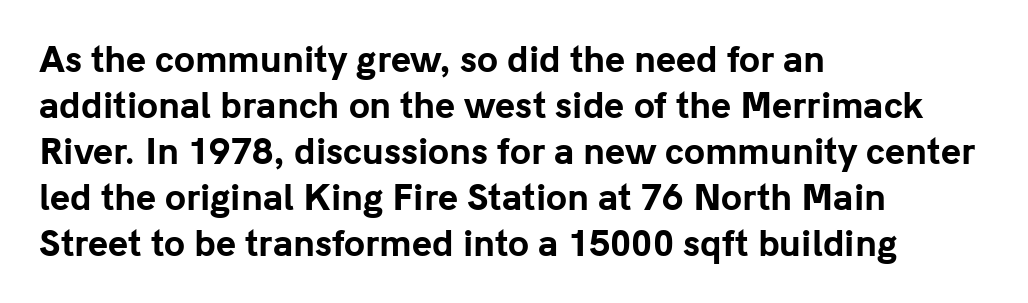
{"serif": "no", "italic": "no", "bold": "yes", "weight": "bold", "width": "normal", "stroke_contrast": "low", "x_height": "medium", "monospaced": "no", "underline": "no", "align": "left", "line_spacing": "normal", "line_spacing_ratio": 1.35, "letter_spacing": "normal", "letter_spacing_em": 0.0, "glyph_px": 34}
